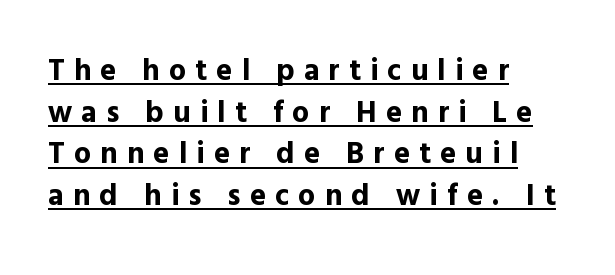
{"serif": "no", "italic": "no", "bold": "yes", "weight": "bold", "width": "normal", "x_height": "medium", "monospaced": "no", "underline": "yes", "align": "left", "line_spacing": "normal", "line_spacing_ratio": 1.39, "letter_spacing": "wide", "letter_spacing_em": 0.31, "glyph_px": 30}
